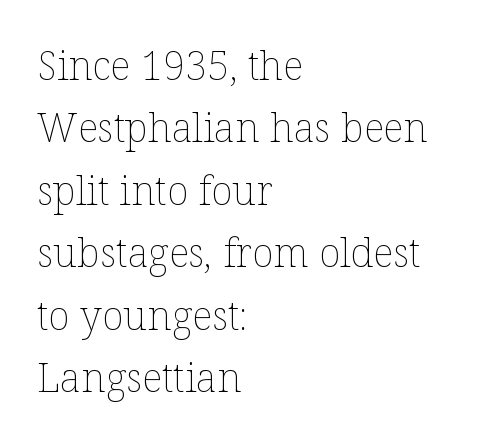
{"italic": "no", "bold": "no", "weight": "thin", "width": "normal", "stroke_contrast": "low", "x_height": "medium", "monospaced": "no", "underline": "no", "align": "left", "line_spacing": "normal", "line_spacing_ratio": 1.56, "letter_spacing": "normal", "letter_spacing_em": 0.0, "glyph_px": 40}
